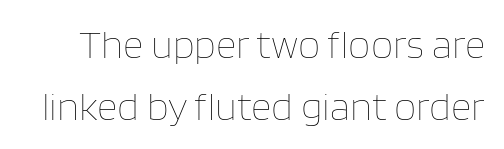
The image shows 40 px thin type, upright; set normal line spacing (1.55x), normal letter spacing, not underlined; low stroke contrast and a large x-height.
